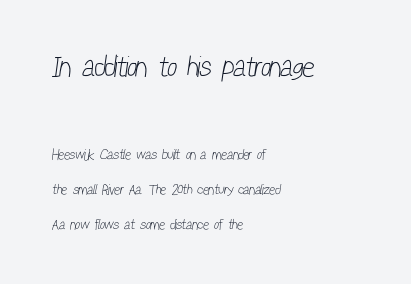
The text block is weighted toward the left margin, trailing off unevenly rightward. The passage shown is typed in a proportional face where columns would drift. Nope, no serifs anywhere on these letters. Vertical stems look standard width or narrower in stroke. Compared with typical paragraphs, the rows here are farther apart. Standard letterfit; no display-style spreading of the glyphs.
